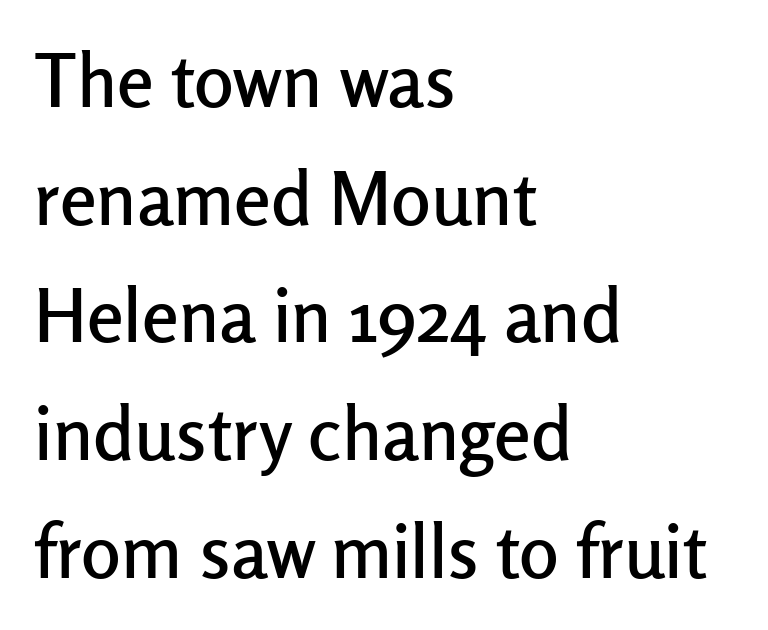
Q: Is the text italic (slanted)? A: No, it is upright.
Q: Is the typeface a serif or a sans-serif typeface? A: Sans-serif.
Q: Is the text underlined? A: No.
Q: How is the paragraph aligned? A: Left-aligned.
Q: Is the spacing between letters normal or unusually wide? A: Normal.
Q: Is the spacing between lines tight, normal or loose? A: Normal.
Q: Width (condensed, normal, or wide)? A: Normal.
Q: Stroke contrast? A: Low.
Q: x-height? A: Medium.
Q: Monospaced? A: No.
